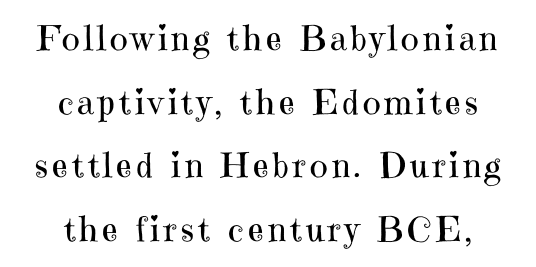
This is serif lettering, the kind often seen in printed books. The whitespace from short lines is split evenly between both sides. A light-to-regular cut is what we see here. The passage shown is typed in a proportional face where columns would drift.
